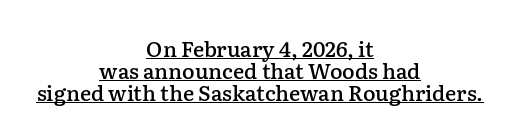
Q: Is the text bold? A: Semi-bold.
Q: Is the text italic (slanted)? A: No, it is upright.
Q: Is the text underlined? A: Yes.
Q: How is the paragraph aligned? A: Centered.
Q: Is the spacing between letters normal or unusually wide? A: Normal.
Q: Is the spacing between lines tight, normal or loose? A: Tight.
